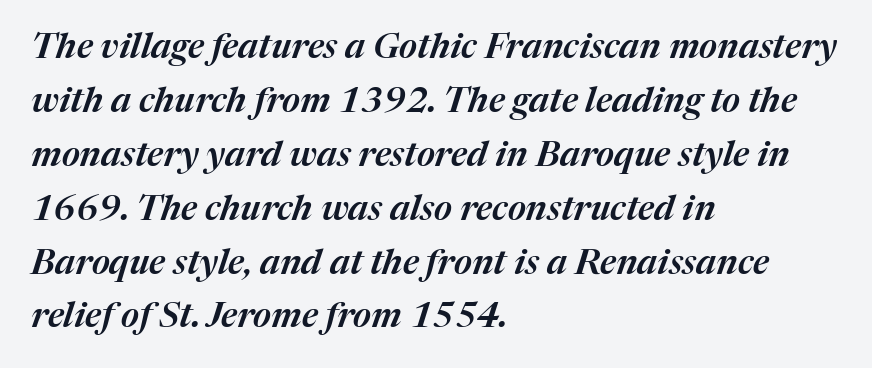
This is oblique type, the kind used for emphasis or titles. The face used here is proportionally spaced, like ordinary book or web type. All the whitespace from short lines collects on the right. The strip under each line holds only bare page.
